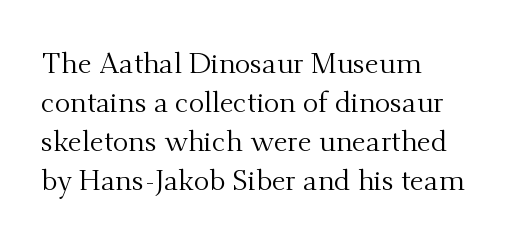
Each letter's strokes conclude with small projecting serifs. Each letter keeps its own natural width here, so spacing adapts to shape. This rendering leaves character spacing at its baseline value. The letters look calm and open, with moderate or lighter stems. Rule under the text: the space is simply empty.
